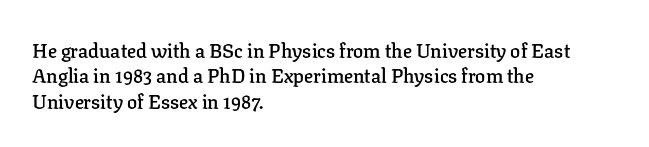
Q: Is the text bold? A: Semi-bold.
Q: Is the text italic (slanted)? A: No, it is upright.
Q: Is the text underlined? A: No.
Q: How is the paragraph aligned? A: Left-aligned.
Q: Is the spacing between letters normal or unusually wide? A: Normal.
Q: Is the spacing between lines tight, normal or loose? A: Normal.
